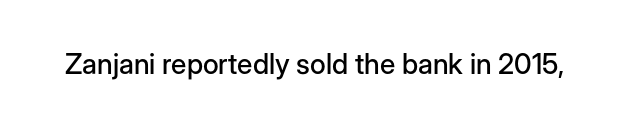
{"serif": "no", "italic": "no", "width": "normal", "stroke_contrast": "low", "x_height": "medium", "monospaced": "no", "underline": "no", "letter_spacing": "normal", "letter_spacing_em": 0.0, "glyph_px": 28}
